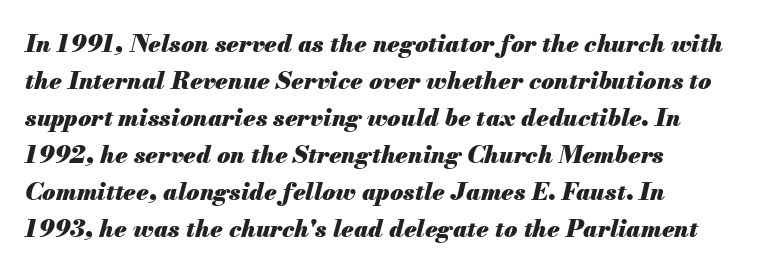
Q: Is the text bold? A: Yes.
Q: Is the text italic (slanted)? A: Yes, it leans right by about 13 degrees.
Q: Is the text underlined? A: No.
Q: Is the spacing between letters normal or unusually wide? A: Normal.
Q: Is the spacing between lines tight, normal or loose? A: Normal.
